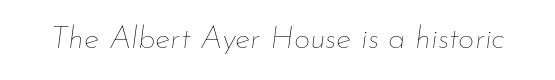
The image shows 32 px thin type, italic (leaning right); set normal letter spacing, not underlined; low stroke contrast and a small x-height.
